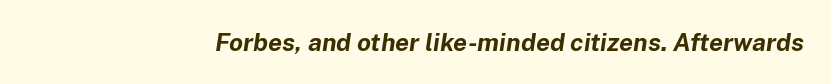
{"italic": "yes", "lean": "right", "slant_degrees": 8, "bold": "yes", "underline": "no", "letter_spacing": "normal", "letter_spacing_em": 0.0, "glyph_px": 25}
